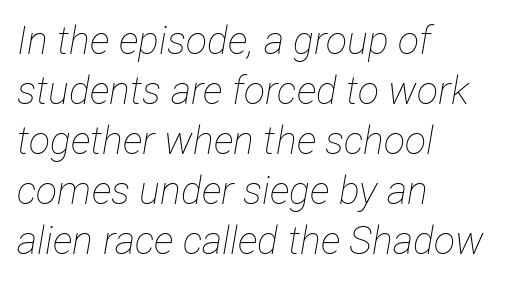
The image shows 39 px thin, condensed type, italic (leaning right); set left-aligned, normal line spacing (1.28x), normal letter spacing, not underlined; low stroke contrast and a medium x-height.
